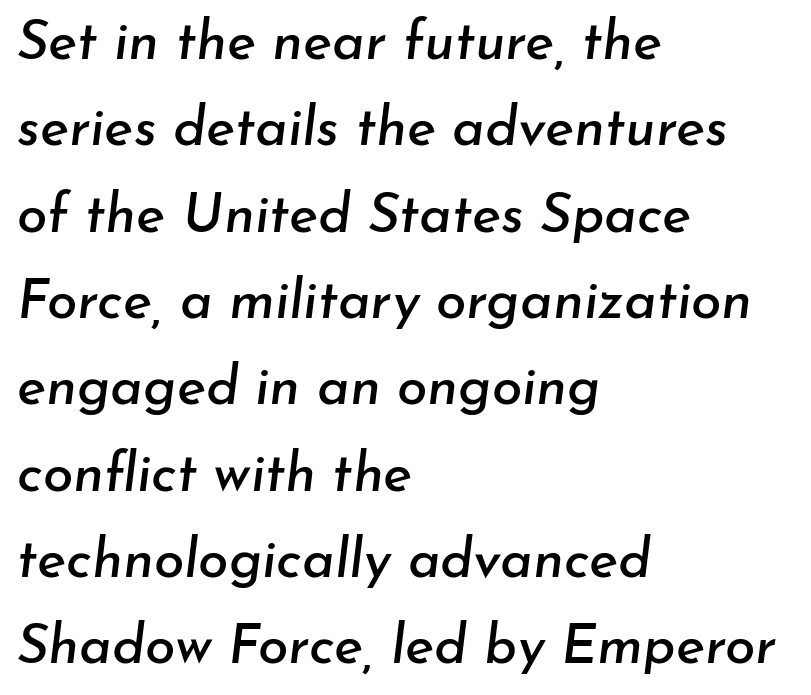
Think of a printed novel: that variable character pitch is what you see here. What stands out about the letter spacing? Nothing — it is the standard amount. The face used here has a pronounced slope to its letters. Words float on clear page, feet unadorned. Does the leading feel generous? No, just average. Visually the block forms a straight wall on the left and a jagged coastline on the right.
